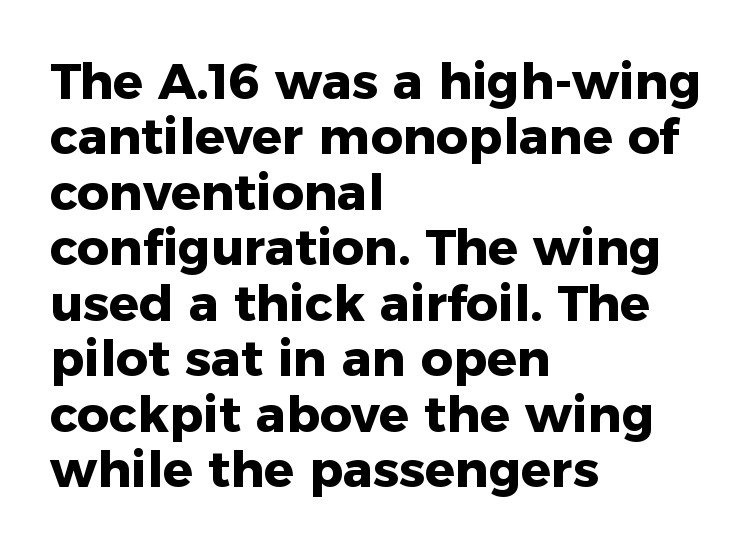
Q: Is the text bold? A: Yes.
Q: Is the text italic (slanted)? A: No, it is upright.
Q: Is the typeface a serif or a sans-serif typeface? A: Sans-serif.
Q: Is the text underlined? A: No.
Q: How is the paragraph aligned? A: Left-aligned.
Q: Is the spacing between letters normal or unusually wide? A: Normal.
Q: Is the spacing between lines tight, normal or loose? A: Tight.
Q: Width (condensed, normal, or wide)? A: Normal.
Q: Stroke contrast? A: Low.
Q: x-height? A: Medium.
Q: Monospaced? A: No.
